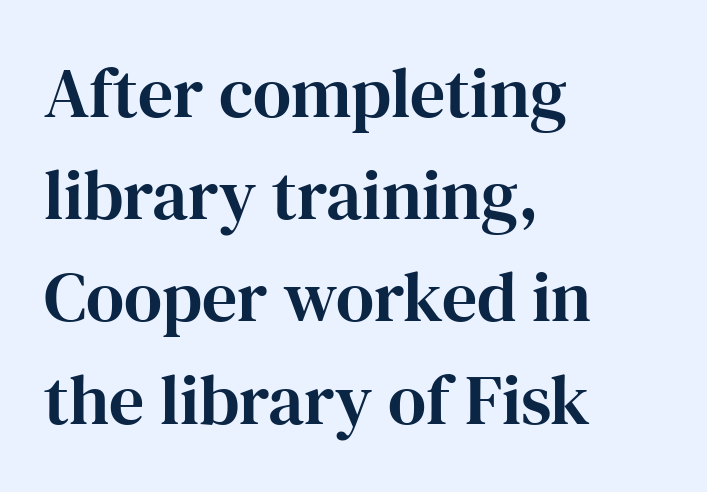
Q: Is the text italic (slanted)? A: No, it is upright.
Q: Is the typeface a serif or a sans-serif typeface? A: Serif.
Q: Is the text underlined? A: No.
Q: How is the paragraph aligned? A: Left-aligned.
Q: Is the spacing between letters normal or unusually wide? A: Normal.
Q: Is the spacing between lines tight, normal or loose? A: Normal.
Q: Width (condensed, normal, or wide)? A: Normal.
Q: Stroke contrast? A: High.
Q: x-height? A: Medium.
Q: Monospaced? A: No.
